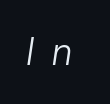
Q: Is the text bold? A: No.
Q: Is the text italic (slanted)? A: Yes, it leans right by about 9 degrees.
Q: Is the text underlined? A: No.
Q: Is the spacing between letters normal or unusually wide? A: Unusually wide.
Q: Width (condensed, normal, or wide)? A: Normal.
Q: Stroke contrast? A: Low.
Q: x-height? A: Medium.
Q: Monospaced? A: No.
